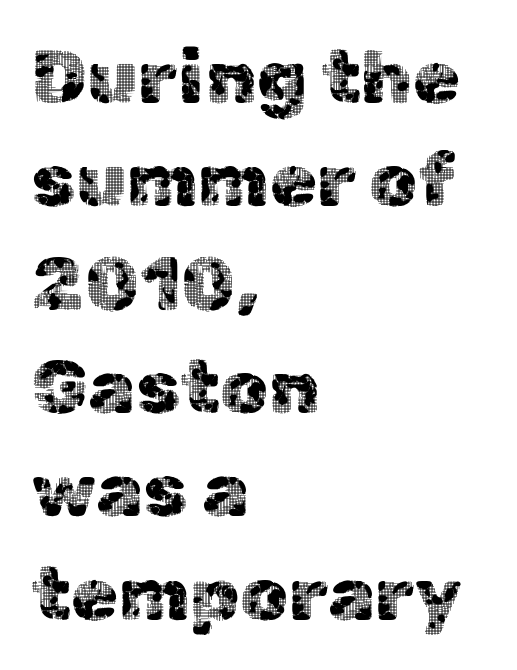
Q: Is the text italic (slanted)? A: No, it is upright.
Q: Is the typeface a serif or a sans-serif typeface? A: Sans-serif.
Q: Is the text underlined? A: No.
Q: How is the paragraph aligned? A: Left-aligned.
Q: Is the spacing between letters normal or unusually wide? A: Normal.
Q: Is the spacing between lines tight, normal or loose? A: Normal.
Q: Width (condensed, normal, or wide)? A: Normal.
Q: x-height? A: Medium.
Q: Monospaced? A: No.
